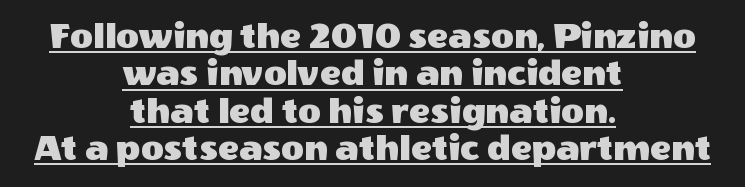
The rendering uses natural spacing where letterforms have individual widths. Each word holds together tightly as a unit, with standard inter-letter gaps. A typesetter would call this leading minimal, almost set solid. Quick note: underline on. The rag falls on both sides of this text block equally. Font category for this specimen: sans-serif.
